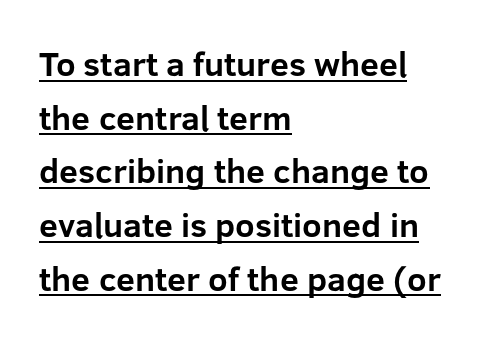
{"serif": "no", "italic": "no", "bold": "yes", "weight": "bold", "width": "normal", "stroke_contrast": "low", "x_height": "medium", "monospaced": "no", "underline": "yes", "align": "left", "line_spacing": "normal", "line_spacing_ratio": 1.58, "letter_spacing": "normal", "letter_spacing_em": 0.0, "glyph_px": 34}
